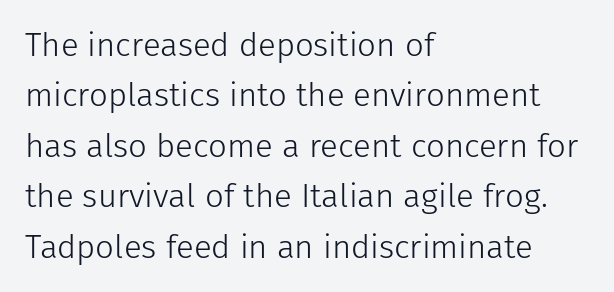
Q: Is the text bold? A: No.
Q: Is the text italic (slanted)? A: No, it is upright.
Q: Is the typeface a serif or a sans-serif typeface? A: Sans-serif.
Q: Is the text underlined? A: No.
Q: How is the paragraph aligned? A: Left-aligned.
Q: Is the spacing between letters normal or unusually wide? A: Normal.
Q: Is the spacing between lines tight, normal or loose? A: Normal.
Q: Width (condensed, normal, or wide)? A: Normal.
Q: Stroke contrast? A: Low.
Q: x-height? A: Medium.
Q: Monospaced? A: No.
